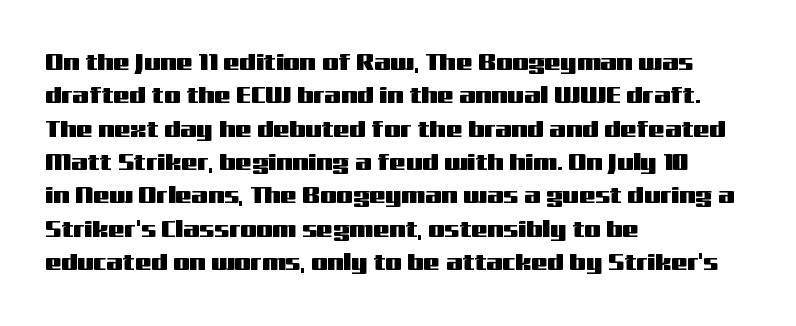
{"italic": "no", "underline": "no", "align": "left", "line_spacing": "normal", "line_spacing_ratio": 1.45, "letter_spacing": "normal", "letter_spacing_em": 0.0, "glyph_px": 23}
